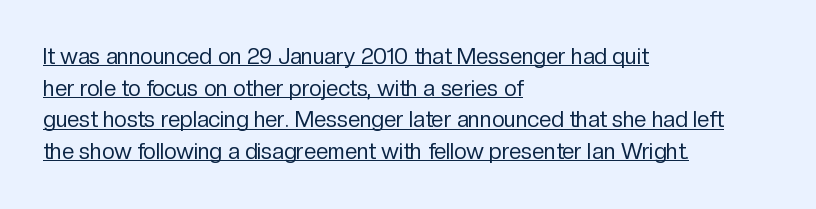
{"italic": "no", "bold": "no", "underline": "yes", "align": "left", "line_spacing": "normal", "line_spacing_ratio": 1.44, "letter_spacing": "normal", "letter_spacing_em": 0.0, "glyph_px": 22}
